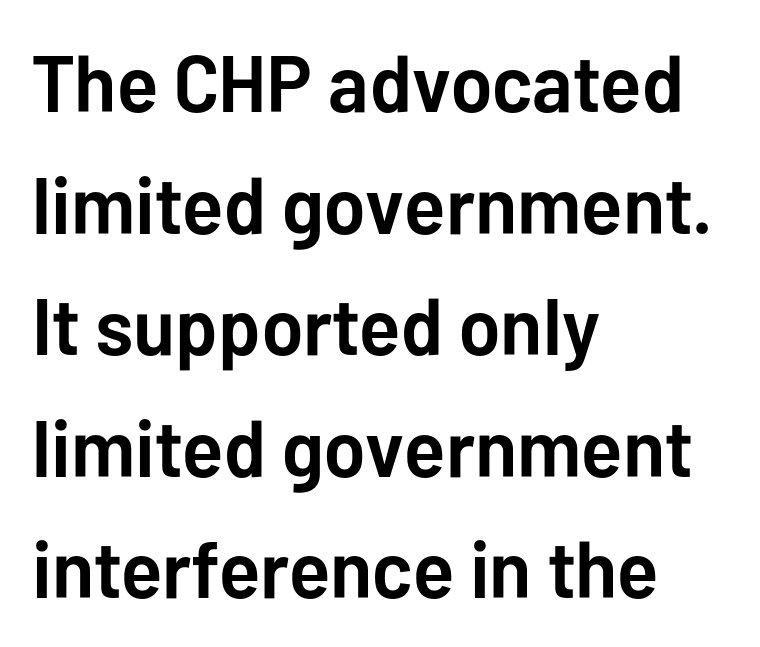
Q: Is the text bold? A: Yes.
Q: Is the text italic (slanted)? A: No, it is upright.
Q: Is the typeface a serif or a sans-serif typeface? A: Sans-serif.
Q: Is the text underlined? A: No.
Q: How is the paragraph aligned? A: Left-aligned.
Q: Is the spacing between letters normal or unusually wide? A: Normal.
Q: Is the spacing between lines tight, normal or loose? A: Normal.
Q: Width (condensed, normal, or wide)? A: Normal.
Q: Stroke contrast? A: Low.
Q: x-height? A: Medium.
Q: Monospaced? A: No.
